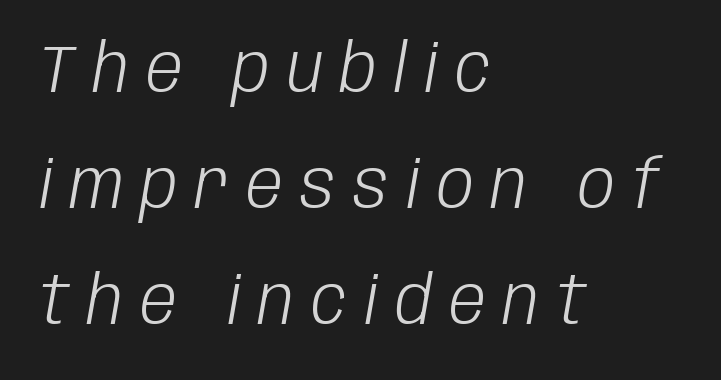
The image shows 66 px light, condensed type, italic (leaning right); set left-aligned, line spacing 1.76x, unusually wide letter spacing (+0.26 em), not underlined; low stroke contrast and a large x-height.
